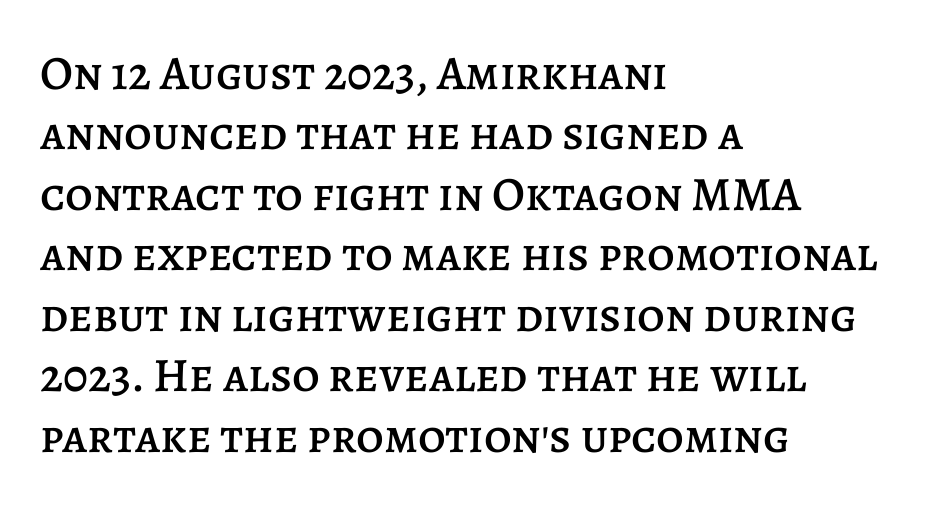
Q: Is the text italic (slanted)? A: No, it is upright.
Q: Is the text underlined? A: No.
Q: How is the paragraph aligned? A: Left-aligned.
Q: Is the spacing between letters normal or unusually wide? A: Normal.
Q: Is the spacing between lines tight, normal or loose? A: Normal.
Q: Width (condensed, normal, or wide)? A: Normal.
Q: Stroke contrast? A: Low.
Q: x-height? A: Large.
Q: Monospaced? A: No.
